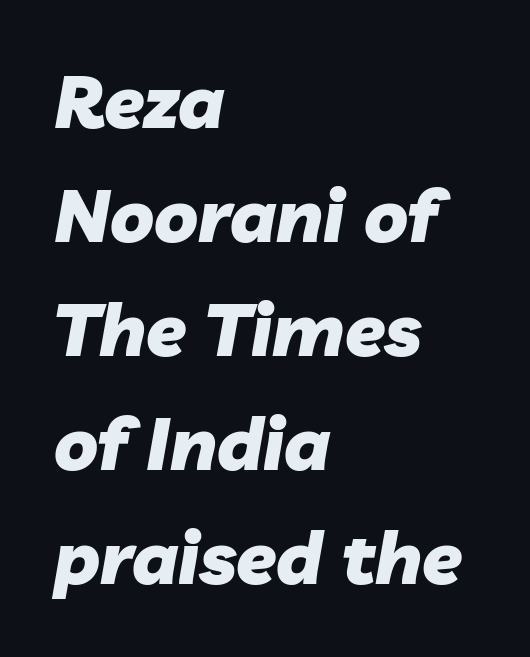
Honestly, there is no underline to notice here at all. Short and long lines alike share a common starting point at left. Compared with ordinary roman type, these characters are visibly tilted. Note the varied advance widths — an 'i' is clearly narrower than an 'm'. Is the letter spacing exaggerated? No — it looks like the ordinary default. Regular leading.
